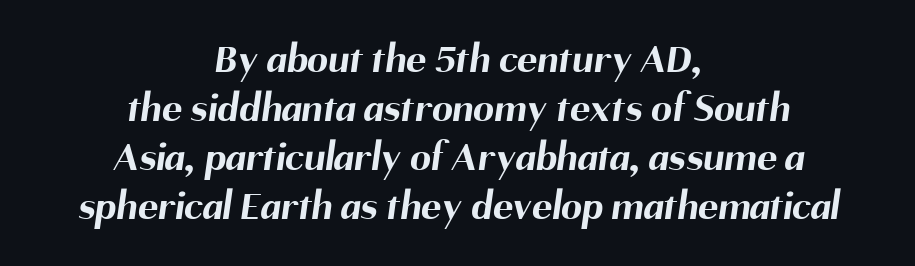
The image shows 42 px bold sans-serif type; set centered, line spacing 1.17x, normal letter spacing, not underlined; medium stroke contrast and a medium x-height.
